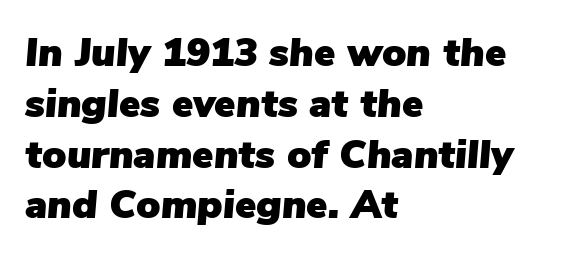
Spacing verdict: proportional, widths tailored to each character. Characters are canted at an angle relative to the baseline's perpendicular. The rendering anchors every line to the left-hand side. Quick note: interline space is typical.
